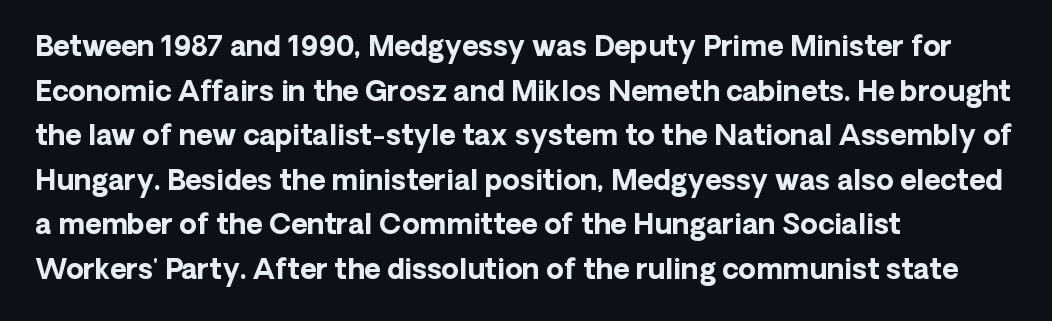
{"serif": "no", "italic": "no", "bold": "yes", "weight": "bold", "width": "normal", "stroke_contrast": "low", "x_height": "medium", "monospaced": "no", "underline": "no", "align": "left", "line_spacing": "normal", "line_spacing_ratio": 1.59, "letter_spacing": "normal", "letter_spacing_em": 0.0, "glyph_px": 28}
